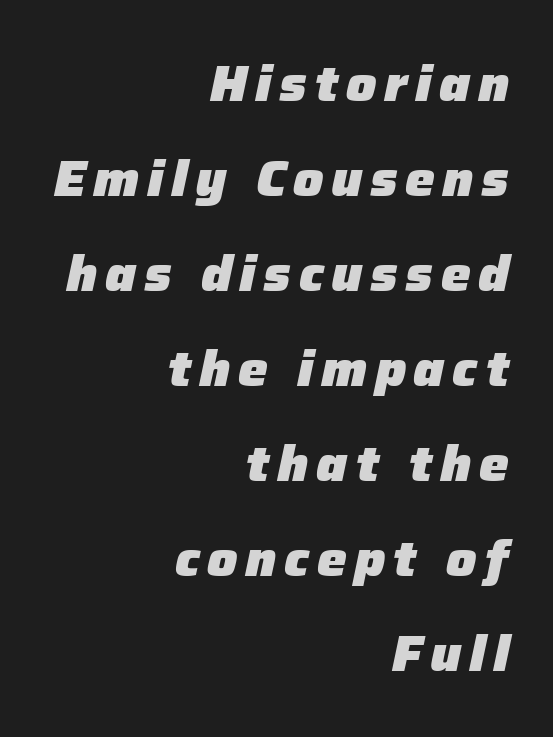
{"italic": "yes", "lean": "right", "slant_degrees": 12, "bold": "yes", "weight": "heavy", "width": "normal", "stroke_contrast": "low", "x_height": "medium", "monospaced": "no", "underline": "no", "align": "right", "line_spacing": "loose", "line_spacing_ratio": 1.9, "glyph_px": 50}
